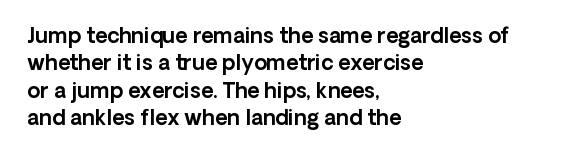
Q: Is the text italic (slanted)? A: No, it is upright.
Q: Is the text underlined? A: No.
Q: How is the paragraph aligned? A: Left-aligned.
Q: Is the spacing between letters normal or unusually wide? A: Normal.
Q: Is the spacing between lines tight, normal or loose? A: Normal.
